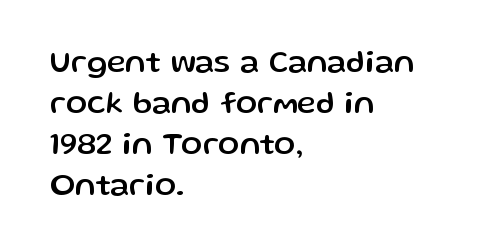
{"serif": "no", "italic": "no", "width": "normal", "stroke_contrast": "low", "x_height": "medium", "monospaced": "no", "underline": "no", "align": "left", "line_spacing": "normal", "line_spacing_ratio": 1.28, "letter_spacing": "normal", "letter_spacing_em": 0.0, "glyph_px": 32}
